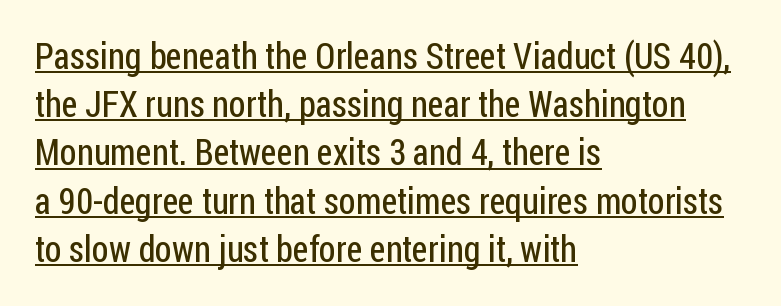
Q: Is the text bold? A: No.
Q: Is the text italic (slanted)? A: No, it is upright.
Q: Is the typeface a serif or a sans-serif typeface? A: Sans-serif.
Q: Is the text underlined? A: Yes.
Q: How is the paragraph aligned? A: Left-aligned.
Q: Is the spacing between letters normal or unusually wide? A: Normal.
Q: Is the spacing between lines tight, normal or loose? A: Normal.
Q: Width (condensed, normal, or wide)? A: Condensed.
Q: Stroke contrast? A: Low.
Q: x-height? A: Medium.
Q: Monospaced? A: No.
